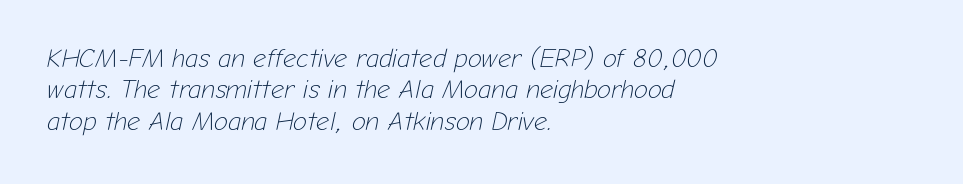
Q: Is the text bold? A: No.
Q: Is the text italic (slanted)? A: Yes, it leans right by about 12 degrees.
Q: Is the text underlined? A: No.
Q: How is the paragraph aligned? A: Left-aligned.
Q: Is the spacing between letters normal or unusually wide? A: Normal.
